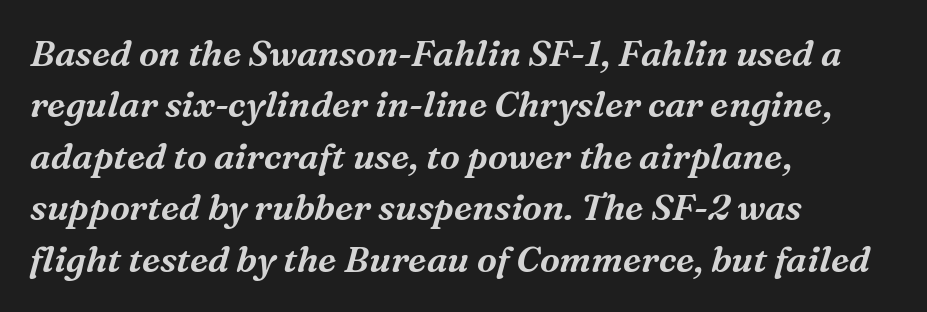
Q: Is the text italic (slanted)? A: Yes, it leans right by about 16 degrees.
Q: Is the typeface a serif or a sans-serif typeface? A: Serif.
Q: Is the text underlined? A: No.
Q: How is the paragraph aligned? A: Left-aligned.
Q: Is the spacing between letters normal or unusually wide? A: Normal.
Q: Is the spacing between lines tight, normal or loose? A: Normal.
Q: Width (condensed, normal, or wide)? A: Normal.
Q: Stroke contrast? A: Medium.
Q: x-height? A: Medium.
Q: Monospaced? A: No.
